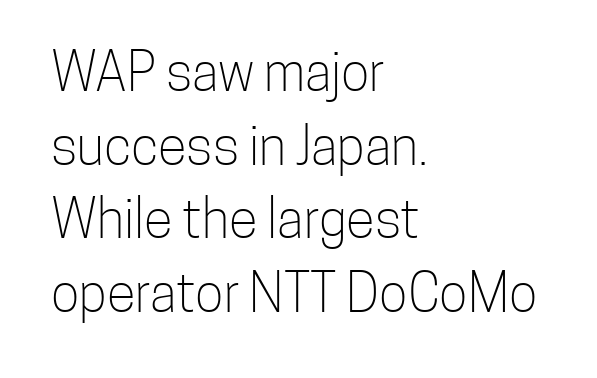
The baseline area is clear. The font family rendered here belongs to the sans-serif group. The weight tops out at a normal text grade. Reading down the column, the eye jumps a familiar distance to each next line. These lines were composed using upright roman letters.
